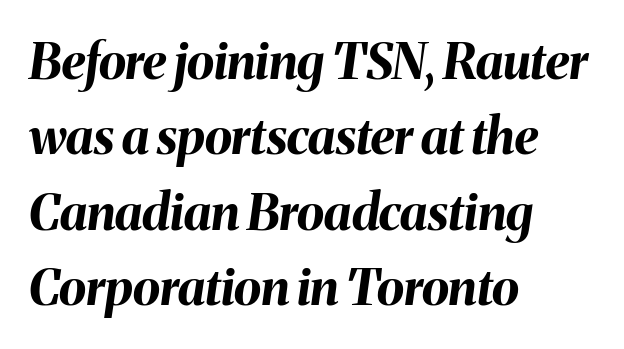
Each row of text sits above clean, open space. Posture: slanted. The passage shown has conventional tracking throughout. The characters look thick and weighty, a clear bold. Do the characters align in a grid? No, the font is proportional. These lines sit exactly where default settings would place them.
